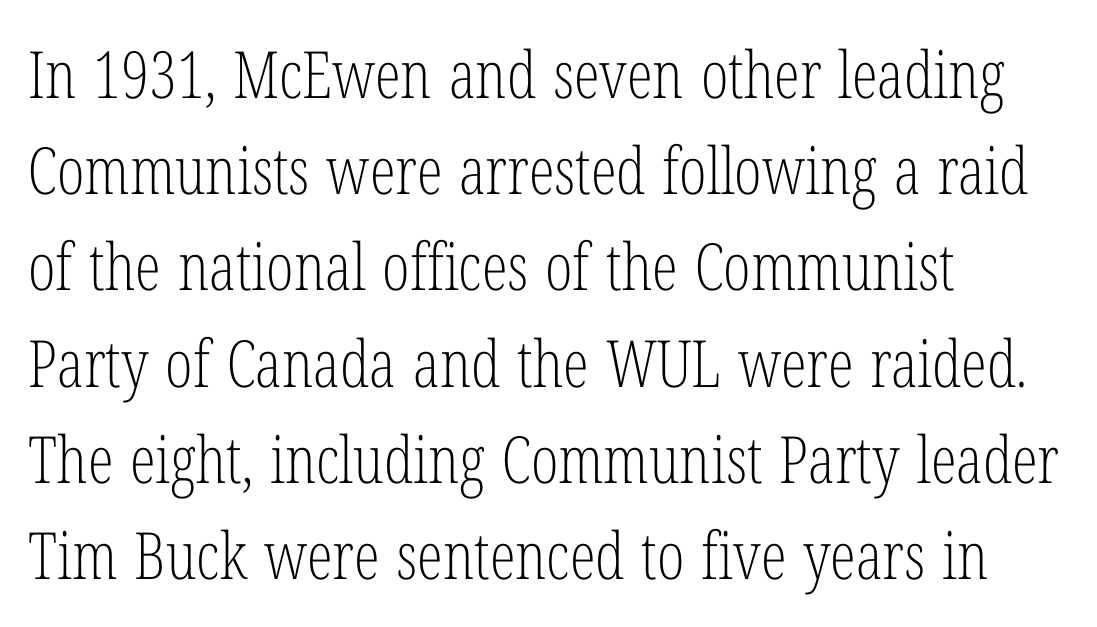
{"serif": "yes", "italic": "no", "bold": "no", "weight": "light", "width": "condensed", "stroke_contrast": "low", "x_height": "medium", "monospaced": "no", "underline": "no", "align": "left", "line_spacing": "normal", "line_spacing_ratio": 1.48, "letter_spacing": "normal", "letter_spacing_em": 0.0, "glyph_px": 65}
